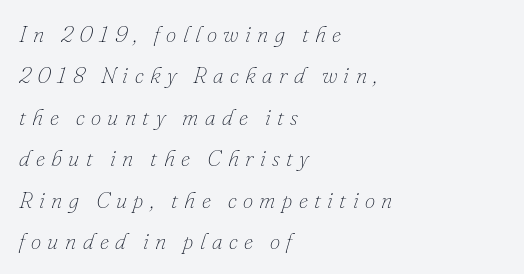
The image shows 23 px text type, italic (leaning right); set left-aligned, line spacing 1.8x, unusually wide letter spacing (+0.28 em), not underlined.
